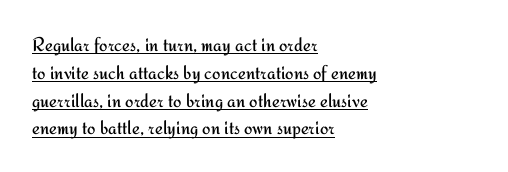
Q: Is the text bold? A: No.
Q: Is the text italic (slanted)? A: No, it is upright.
Q: Is the text underlined? A: Yes.
Q: How is the paragraph aligned? A: Left-aligned.
Q: Is the spacing between letters normal or unusually wide? A: Normal.
Q: Is the spacing between lines tight, normal or loose? A: Normal.
